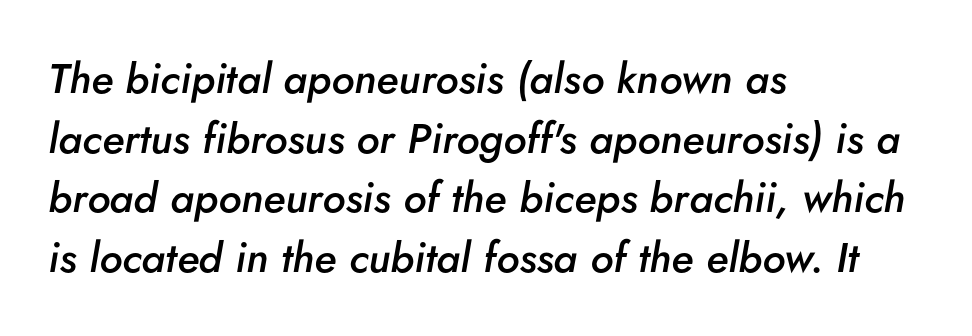
The image shows 42 px semibold type, italic (leaning right); set left-aligned, normal line spacing (1.42x), normal letter spacing, not underlined; low stroke contrast and a small x-height.
